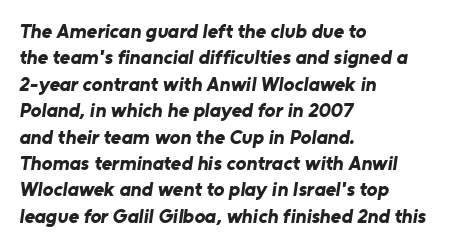
The image shows 20 px bold type; set left-aligned, normal line spacing (1.32x), normal letter spacing, not underlined.
